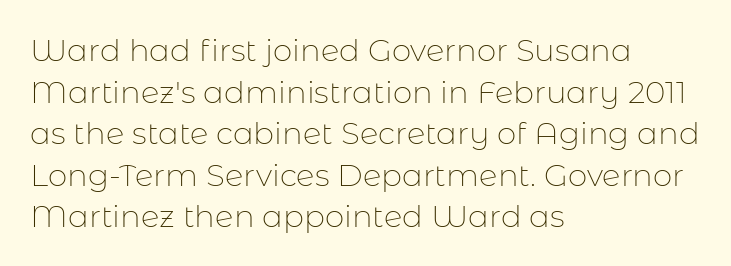
No extra tracking has been applied to these lines. Decoration check: the copy has no underline. If you drew a ruler down the left edge, every line would touch it. The designer went with a sans here, leaving each stem footless.
